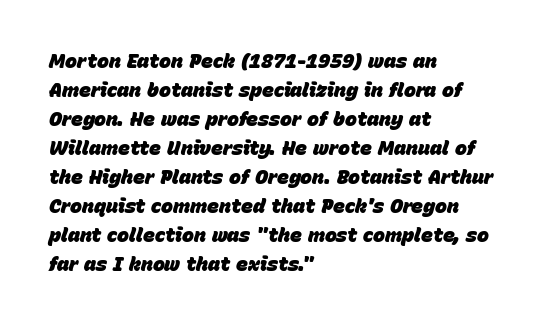
Q: Is the text bold? A: Yes.
Q: Is the text italic (slanted)? A: Yes, it leans right by about 15 degrees.
Q: Is the text underlined? A: No.
Q: How is the paragraph aligned? A: Left-aligned.
Q: Is the spacing between letters normal or unusually wide? A: Normal.
Q: Is the spacing between lines tight, normal or loose? A: Normal.
